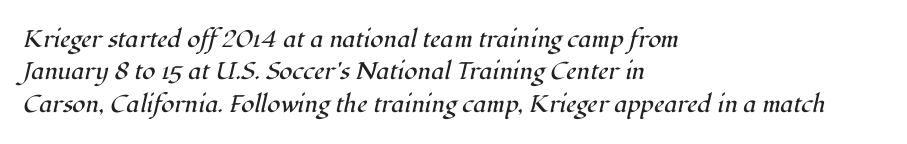
Compared with ordinary roman type, these characters are visibly tilted. The characters are drawn with everyday or finer stroke widths. Reading down the block, your eye returns to a fixed left position each line. Words appear dense and cohesive because spacing is normal. Evenly set lines give the paragraph a standard silhouette.
